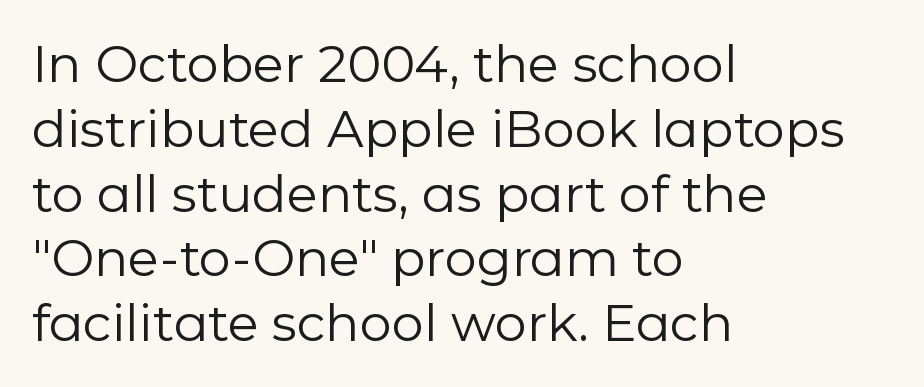
{"serif": "no", "italic": "no", "bold": "no", "weight": "regular", "width": "normal", "stroke_contrast": "low", "x_height": "medium", "monospaced": "no", "underline": "no", "align": "left", "line_spacing": "normal", "line_spacing_ratio": 1.27, "letter_spacing": "normal", "letter_spacing_em": 0.0, "glyph_px": 51}
